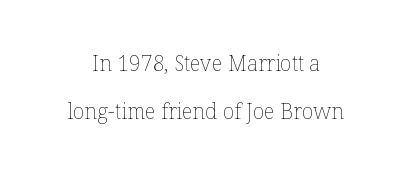
Q: Is the text bold? A: No.
Q: Is the text italic (slanted)? A: No, it is upright.
Q: Is the text underlined? A: No.
Q: Is the spacing between letters normal or unusually wide? A: Normal.
Q: Is the spacing between lines tight, normal or loose? A: Loose.
